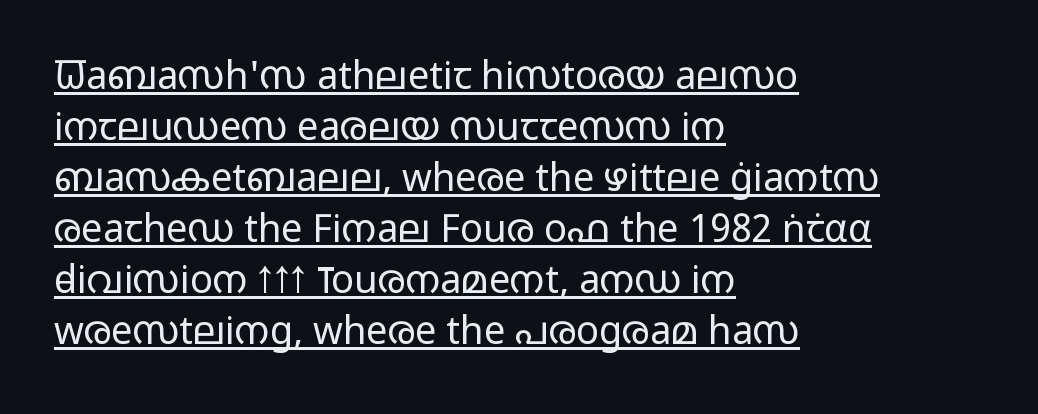
{"serif": "no", "italic": "no", "bold": "no", "weight": "light", "width": "wide", "stroke_contrast": "low", "x_height": "medium", "monospaced": "no", "underline": "yes", "align": "left", "line_spacing": "normal", "line_spacing_ratio": 1.34, "letter_spacing": "normal", "letter_spacing_em": 0.0, "glyph_px": 38}
